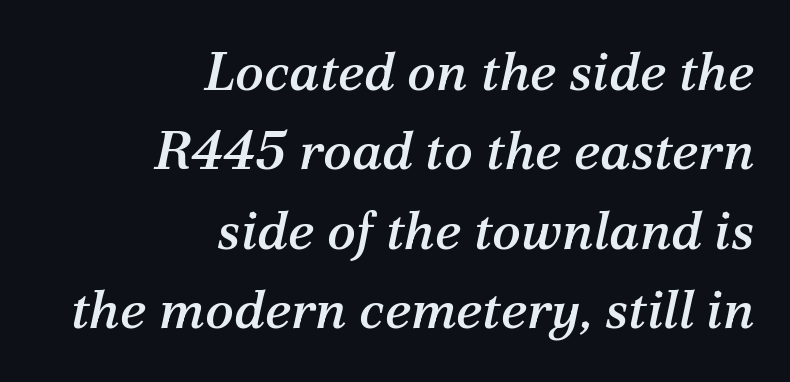
Little horizontal feet cap the strokes, marking this as serif type. Short and long lines alike share a common ending point at right. The block of text has a typical density, with ordinary space between rows. Would a proofreader flag this as italicized? Yes. This sample uses plain, unmodified letter spacing. No word sits above an underline.
